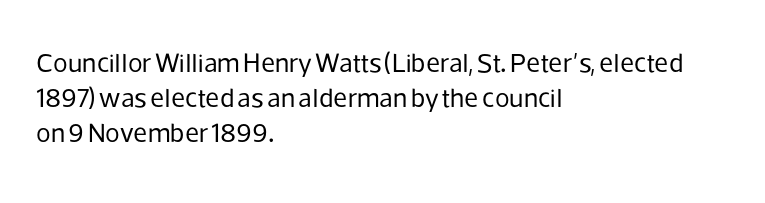
{"italic": "no", "bold": "no", "underline": "no", "align": "left", "line_spacing": "normal", "line_spacing_ratio": 1.3, "letter_spacing": "normal", "letter_spacing_em": 0.0, "glyph_px": 27}
